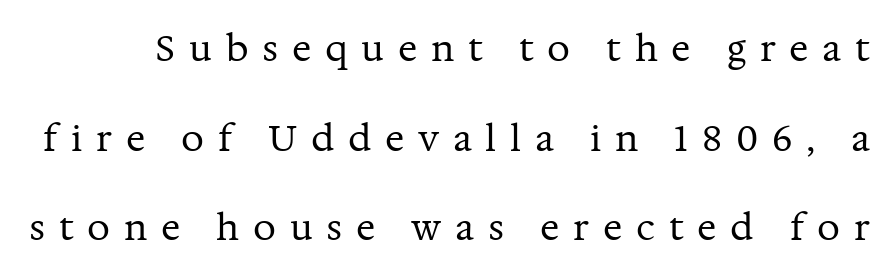
{"serif": "yes", "italic": "no", "bold": "no", "weight": "regular", "width": "normal", "stroke_contrast": "medium", "x_height": "medium", "monospaced": "no", "underline": "no", "line_spacing": "loose", "line_spacing_ratio": 2.49, "letter_spacing": "wide", "letter_spacing_em": 0.38, "glyph_px": 36}
